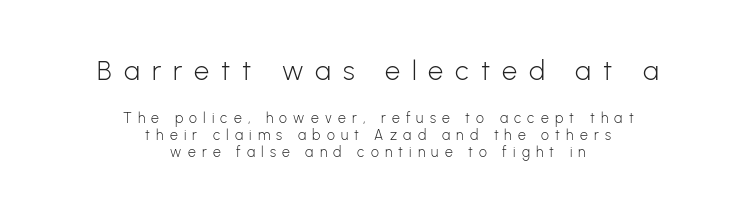
The image shows 27 px text type, upright; set centered, line spacing 1.23x, unusually wide letter spacing (+0.44 em), not underlined; the first (top) block is 1.93x larger.
